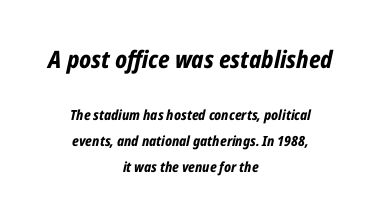
Q: Is the text bold? A: Yes.
Q: Is the text italic (slanted)? A: Yes, it leans right by about 12 degrees.
Q: Is the text underlined? A: No.
Q: How is the paragraph aligned? A: Centered.
Q: Is the spacing between letters normal or unusually wide? A: Normal.
Q: Which block of text is set in a larger size, the first (top) or the second (bottom)? A: The first (top) one.
